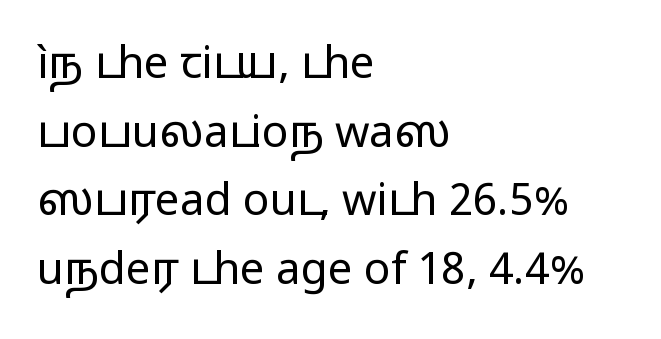
The image shows 44 px regular-weight, wide sans-serif type, upright; set left-aligned, normal line spacing (1.56x), normal letter spacing, not underlined; low stroke contrast and a medium x-height.
